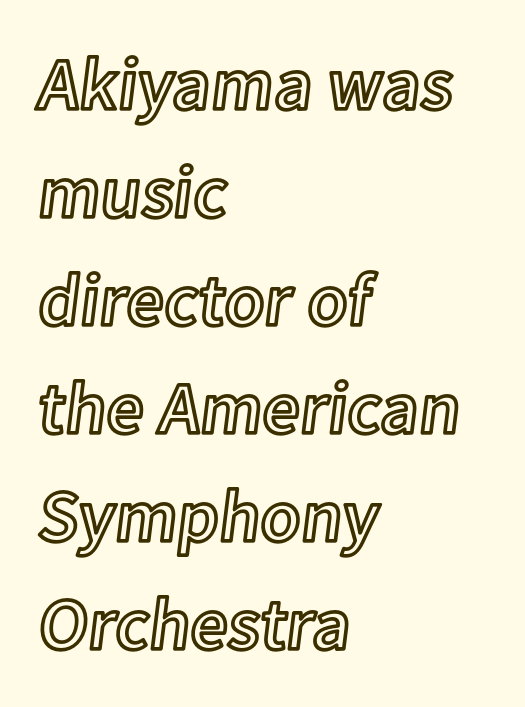
Q: Is the text italic (slanted)? A: Yes.
Q: Is the text underlined? A: No.
Q: How is the paragraph aligned? A: Left-aligned.
Q: Is the spacing between letters normal or unusually wide? A: Normal.
Q: Is the spacing between lines tight, normal or loose? A: Normal.
Q: Width (condensed, normal, or wide)? A: Normal.
Q: x-height? A: Medium.
Q: Monospaced? A: No.
